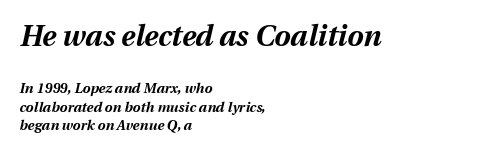
{"italic": "yes", "lean": "right", "slant_degrees": 12, "bold": "yes", "weight": "bold", "width": "normal", "stroke_contrast": "medium", "x_height": "medium", "monospaced": "no", "underline": "no", "align": "left", "line_spacing": "normal", "line_spacing_ratio": 1.32, "letter_spacing": "normal", "letter_spacing_em": 0.0, "larger_block": "first", "size_ratio": 2.07, "glyph_px": 29}
